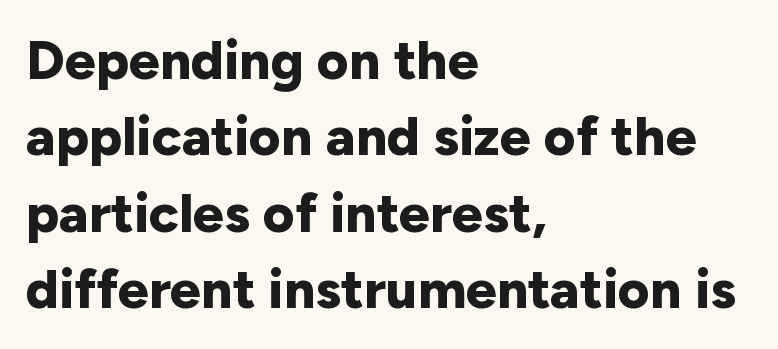
The image shows 55 px bold sans-serif type, upright; set left-aligned, normal line spacing (1.39x), normal letter spacing, not underlined; low stroke contrast and a medium x-height.
